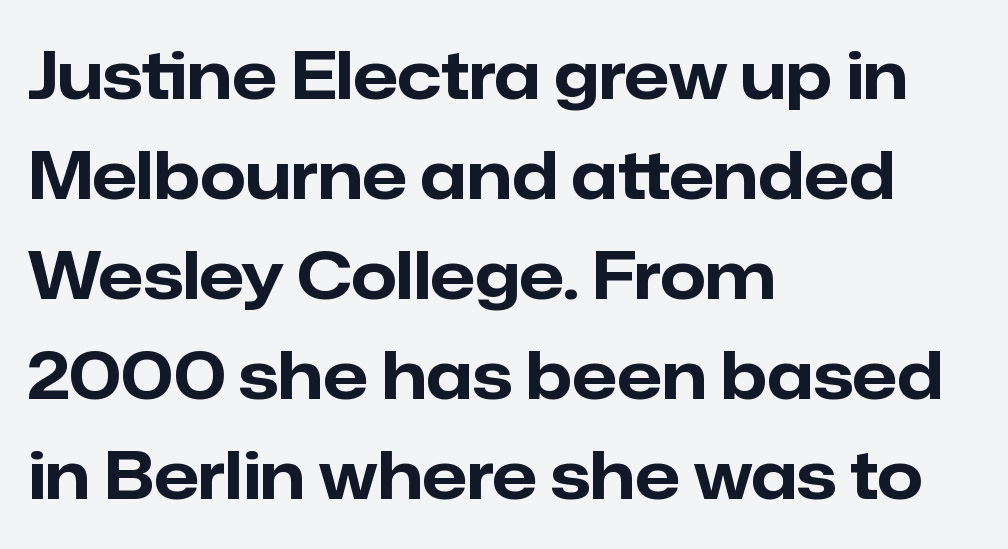
{"serif": "no", "italic": "no", "bold": "yes", "weight": "bold", "width": "normal", "stroke_contrast": "low", "x_height": "medium", "monospaced": "no", "underline": "no", "align": "left", "line_spacing": "normal", "line_spacing_ratio": 1.54, "letter_spacing": "normal", "letter_spacing_em": 0.0, "glyph_px": 65}
